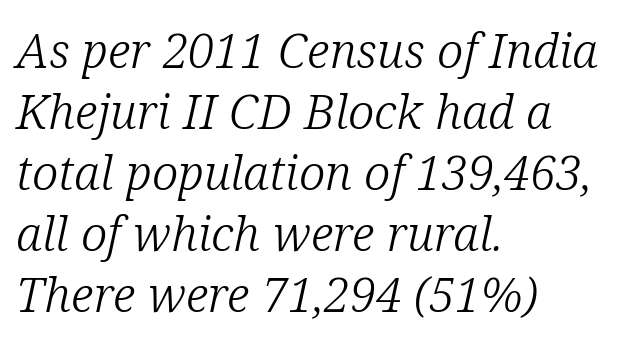
The image shows 48 px light serif type, italic (leaning right); set left-aligned, normal line spacing (1.27x), normal letter spacing, not underlined; low stroke contrast and a medium x-height.
